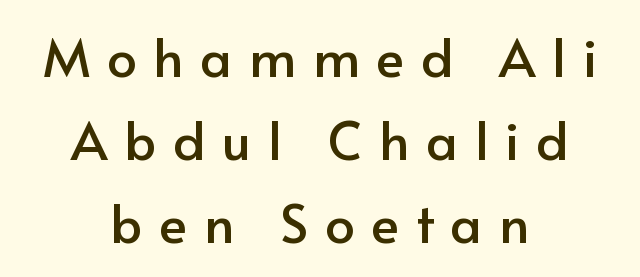
{"serif": "no", "italic": "no", "width": "normal", "stroke_contrast": "low", "x_height": "small", "monospaced": "no", "underline": "no", "align": "center", "line_spacing": "normal", "line_spacing_ratio": 1.57, "letter_spacing": "wide", "letter_spacing_em": 0.31, "glyph_px": 53}
